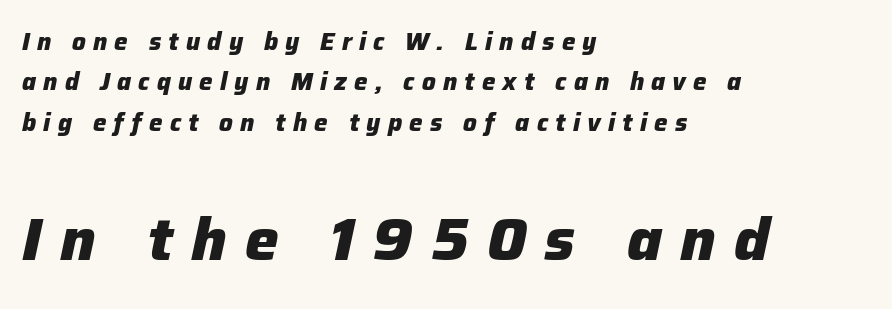
The image shows 60 px heavy type, italic (leaning right); set left-aligned, normal line spacing (1.68x), unusually wide letter spacing (+0.3 em), not underlined; the second (bottom) block is 2.5x larger; low stroke contrast and a medium x-height.
